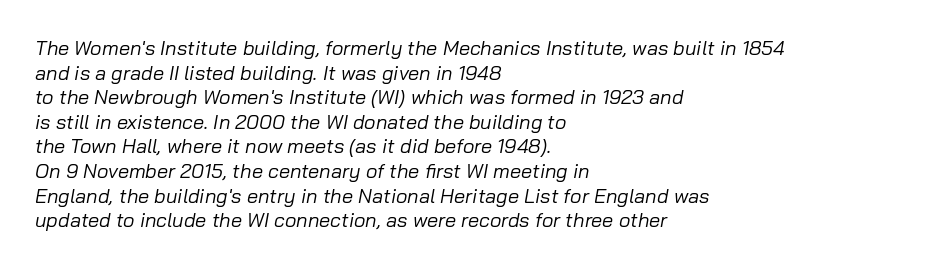
This sample uses plain, unmodified letter spacing. A student would call this left alignment; a typographer would say flush left, rag right. The zone under the glyphs is completely vacant. The font's italic variant was chosen for this text. Counters stay open thanks to moderate or lighter strokes.
